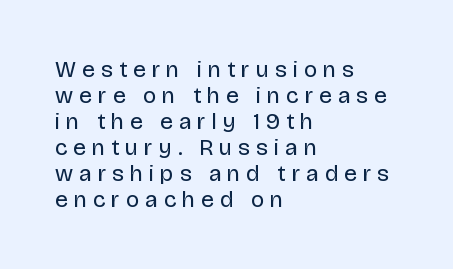
Q: Is the text bold? A: No.
Q: Is the text italic (slanted)? A: No, it is upright.
Q: Is the text underlined? A: No.
Q: How is the paragraph aligned? A: Left-aligned.
Q: Is the spacing between letters normal or unusually wide? A: Unusually wide.
Q: Is the spacing between lines tight, normal or loose? A: Tight.
